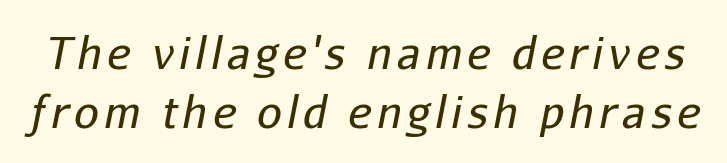
The image shows 44 px regular-weight type, italic (leaning right); set normal line spacing (1.35x), not underlined; low stroke contrast and a medium x-height.
